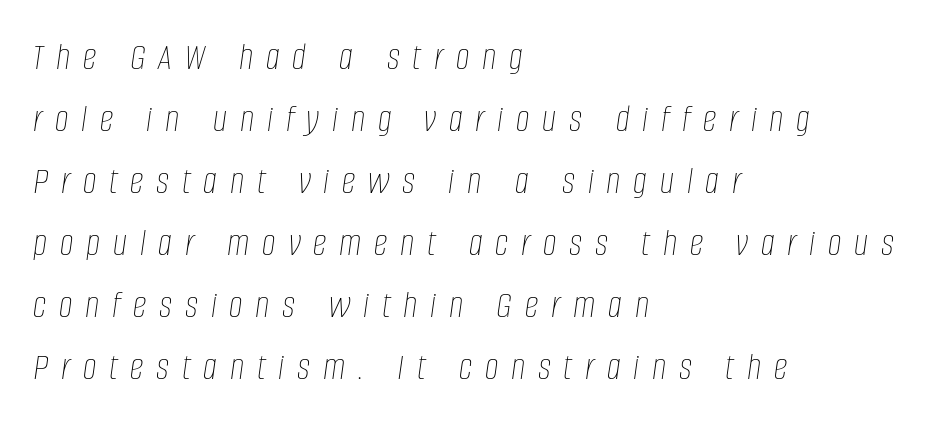
Spacing verdict: proportional, widths tailored to each character. This sample keeps an unexceptional amount of space between lines. Caption: expanded tracking, letters set apart. Compared with a centered layout, this one pins lines to the left instead. The string is rendered with underlining switched off. No letter is thick-stroked: the sample isn't bold.
